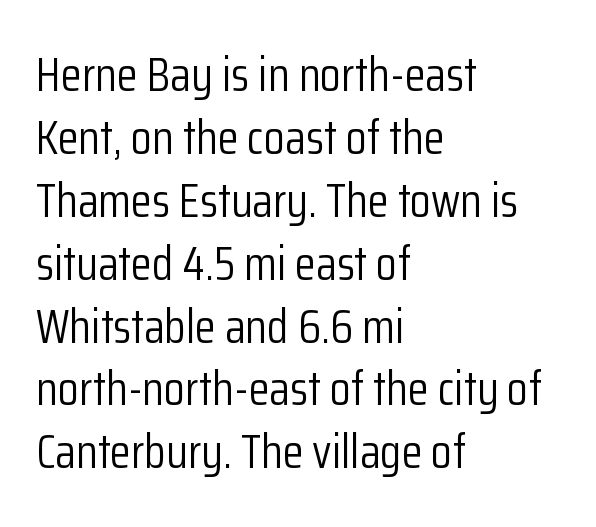
{"serif": "no", "italic": "no", "bold": "no", "weight": "light", "width": "condensed", "stroke_contrast": "low", "x_height": "medium", "monospaced": "no", "underline": "no", "align": "left", "line_spacing": "normal", "line_spacing_ratio": 1.31, "letter_spacing": "normal", "letter_spacing_em": 0.0, "glyph_px": 48}
